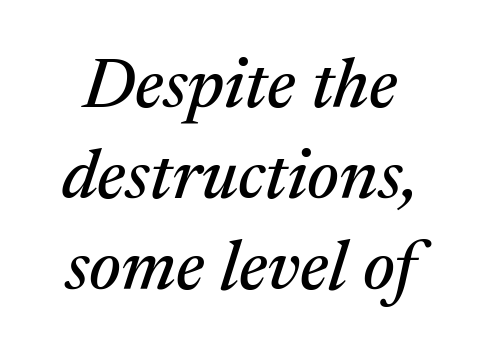
Q: Is the text italic (slanted)? A: Yes, it leans right by about 17 degrees.
Q: Is the typeface a serif or a sans-serif typeface? A: Serif.
Q: Is the text underlined? A: No.
Q: Is the spacing between letters normal or unusually wide? A: Normal.
Q: Is the spacing between lines tight, normal or loose? A: Normal.
Q: Width (condensed, normal, or wide)? A: Normal.
Q: Stroke contrast? A: Medium.
Q: x-height? A: Medium.
Q: Monospaced? A: No.
